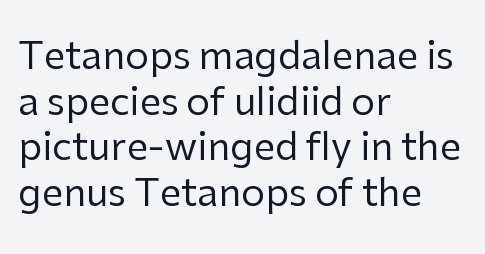
{"serif": "no", "italic": "no", "bold": "no", "weight": "regular", "width": "normal", "stroke_contrast": "low", "x_height": "medium", "monospaced": "no", "underline": "no", "align": "left", "line_spacing_ratio": 1.2, "letter_spacing": "normal", "letter_spacing_em": 0.0, "glyph_px": 38}
